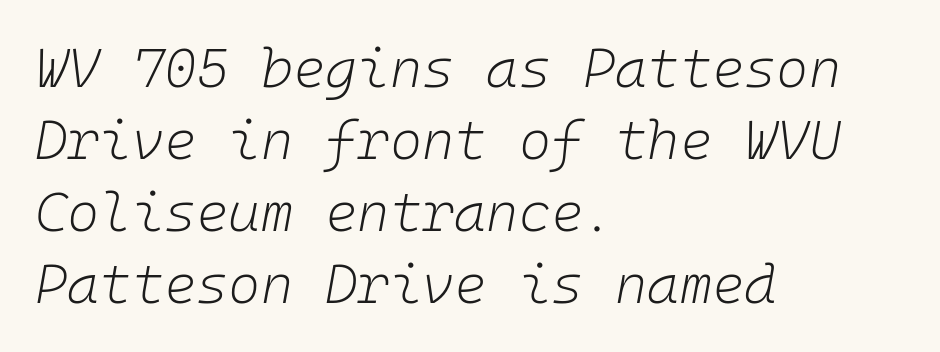
Q: Is the text bold? A: No.
Q: Is the text italic (slanted)? A: Yes, it leans right by about 10 degrees.
Q: Is the text underlined? A: No.
Q: How is the paragraph aligned? A: Left-aligned.
Q: Is the spacing between letters normal or unusually wide? A: Normal.
Q: Is the spacing between lines tight, normal or loose? A: Normal.
Q: Width (condensed, normal, or wide)? A: Normal.
Q: Stroke contrast? A: Low.
Q: x-height? A: Medium.
Q: Monospaced? A: Yes.
